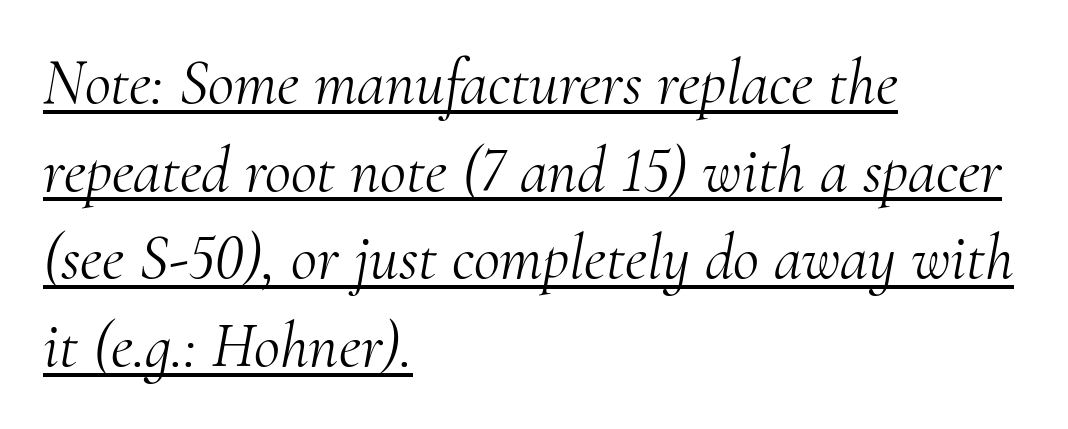
{"serif": "yes", "italic": "yes", "lean": "right", "slant_degrees": 10, "bold": "no", "weight": "light", "width": "normal", "stroke_contrast": "medium", "x_height": "small", "monospaced": "no", "underline": "yes", "align": "left", "line_spacing": "normal", "line_spacing_ratio": 1.37, "letter_spacing": "normal", "letter_spacing_em": 0.0, "glyph_px": 64}
